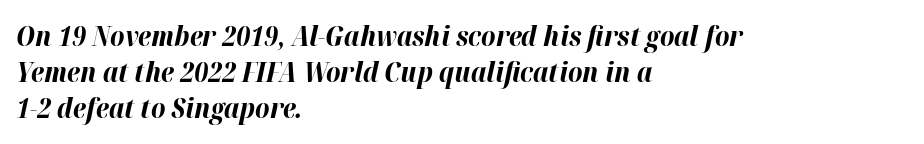
{"italic": "yes", "lean": "right", "slant_degrees": 12, "bold": "yes", "weight": "bold", "width": "normal", "stroke_contrast": "high", "x_height": "medium", "monospaced": "no", "underline": "no", "align": "left", "line_spacing": "normal", "line_spacing_ratio": 1.29, "letter_spacing": "normal", "letter_spacing_em": 0.0, "glyph_px": 28}
